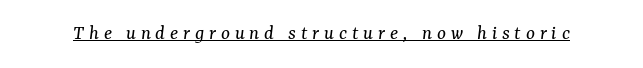
Quick note: italic. Spacing between characters has been opened up far beyond the box default. Ink coverage per letter is moderate at most. Compared with undecorated copy, this sample adds a rule below the words.
